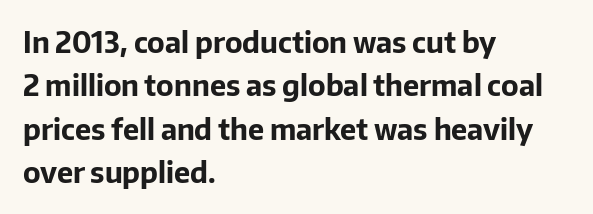
The image shows 29 px bold sans-serif type, upright; set left-aligned, normal line spacing (1.5x), normal letter spacing, not underlined; low stroke contrast and a medium x-height.
